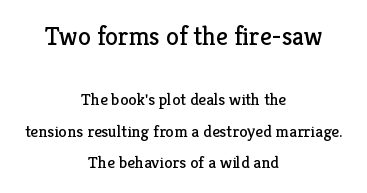
Q: Is the text bold? A: No.
Q: Is the text italic (slanted)? A: No, it is upright.
Q: Is the text underlined? A: No.
Q: How is the paragraph aligned? A: Centered.
Q: Is the spacing between letters normal or unusually wide? A: Normal.
Q: Which block of text is set in a larger size, the first (top) or the second (bottom)? A: The first (top) one.
